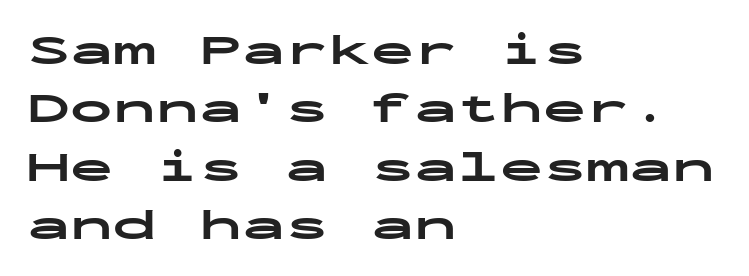
Any mark beneath the type? The region is blank. You could call the tracking neutral — neither tight nor loose. Think of a typewriter: that constant character pitch is what you see here. Compared with an ordinary text face, these strokes are far heavier — a full bold. Italic? Not at all — the glyphs are vertical.
